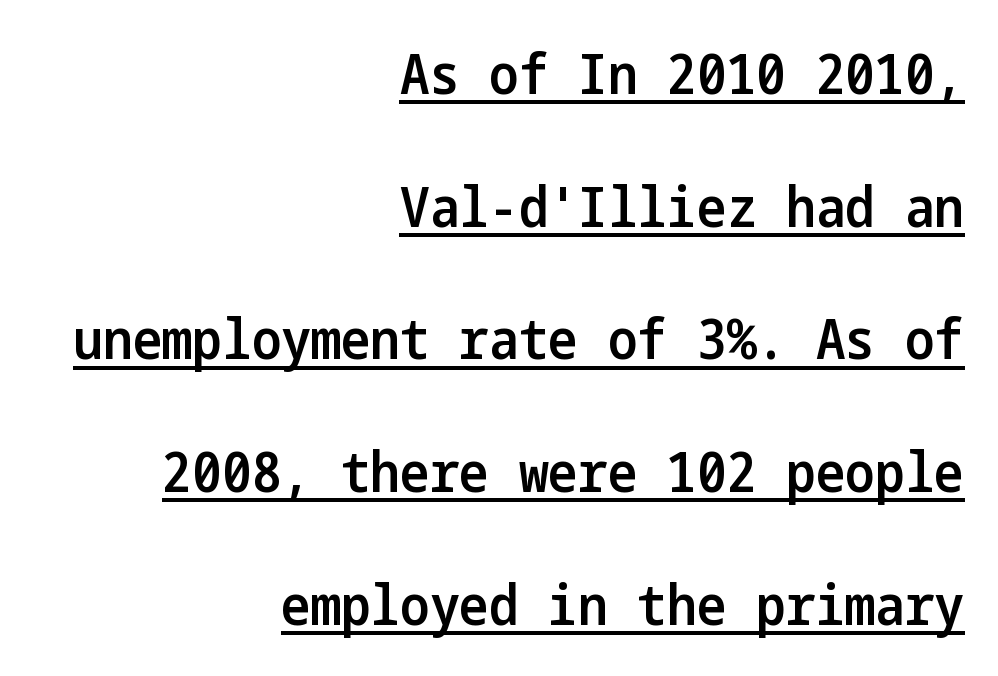
{"serif": "no", "italic": "no", "bold": "semi", "weight": "semibold", "width": "condensed", "stroke_contrast": "low", "x_height": "medium", "underline": "yes", "align": "right", "line_spacing": "loose", "line_spacing_ratio": 2.37, "letter_spacing": "normal", "letter_spacing_em": 0.0, "glyph_px": 56}
